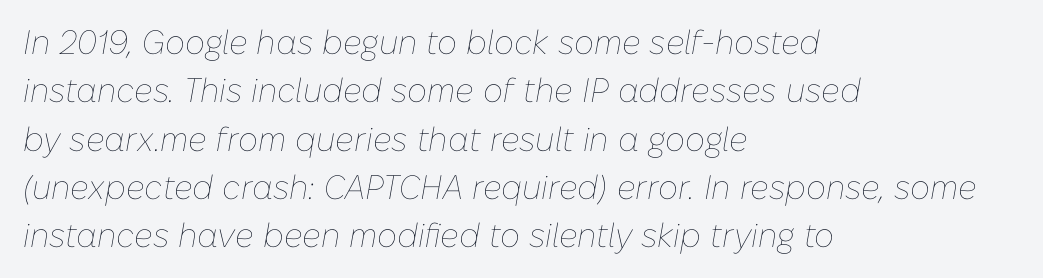
{"italic": "yes", "lean": "right", "slant_degrees": 10, "bold": "no", "weight": "thin", "width": "normal", "stroke_contrast": "low", "x_height": "medium", "monospaced": "no", "underline": "no", "align": "left", "line_spacing": "normal", "line_spacing_ratio": 1.42, "letter_spacing": "normal", "letter_spacing_em": 0.0, "glyph_px": 34}
